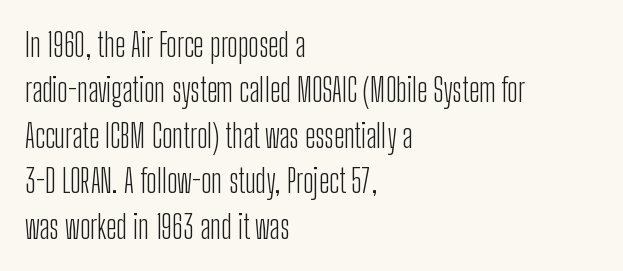
These lines sit exactly where default settings would place them. The passage shown is not underscored anywhere. Words appear dense and cohesive because spacing is normal. Heaviness? Minimal to ordinary, like unemphasized prose. Unlike italic type, these characters show no tilt at all.
